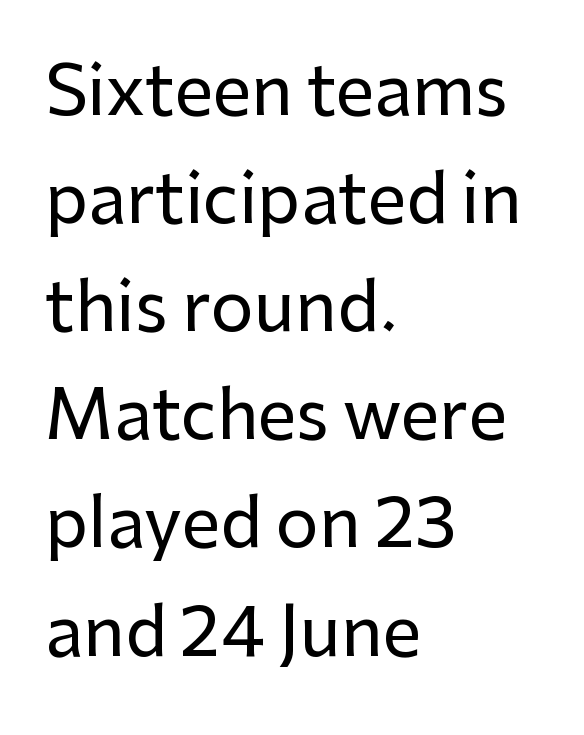
Q: Is the text italic (slanted)? A: No, it is upright.
Q: Is the typeface a serif or a sans-serif typeface? A: Sans-serif.
Q: Is the text underlined? A: No.
Q: How is the paragraph aligned? A: Left-aligned.
Q: Is the spacing between letters normal or unusually wide? A: Normal.
Q: Is the spacing between lines tight, normal or loose? A: Normal.
Q: Width (condensed, normal, or wide)? A: Normal.
Q: Stroke contrast? A: Low.
Q: x-height? A: Medium.
Q: Monospaced? A: No.
